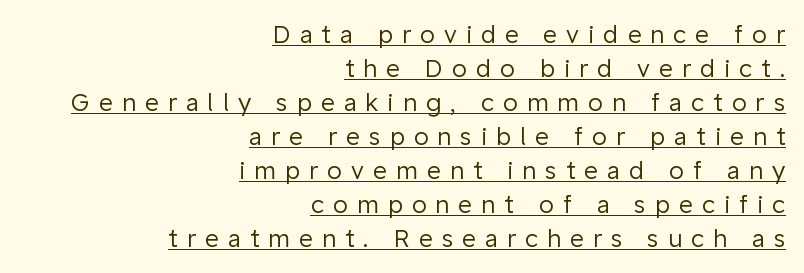
{"italic": "no", "bold": "no", "underline": "yes", "align": "right", "line_spacing": "normal", "line_spacing_ratio": 1.42, "letter_spacing": "wide", "letter_spacing_em": 0.38, "glyph_px": 24}
